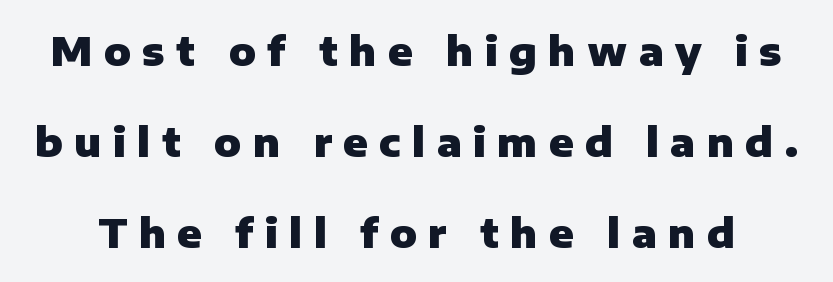
The image shows 40 px heavy sans-serif type, upright; set loose line spacing (2.28x), unusually wide letter spacing (+0.28 em), not underlined; low stroke contrast and a medium x-height.
